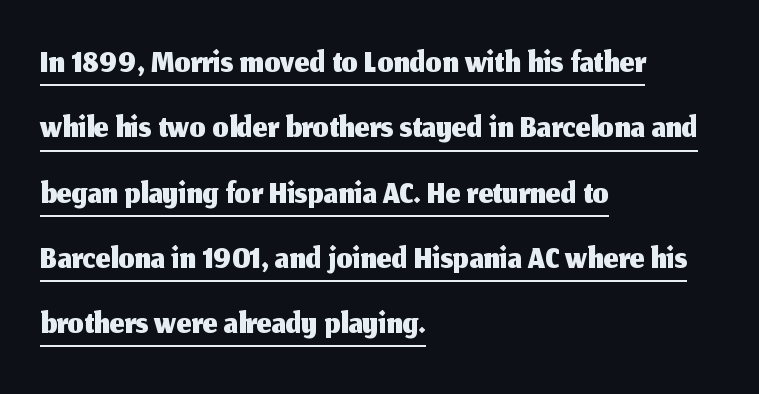
Inter-character spacing is left at the font's built-in metrics. Ascenders rise straight up at ninety degrees. The lines sit at an ordinary, default distance from one another. The passage shown is typed in a proportional face where columns would drift.
